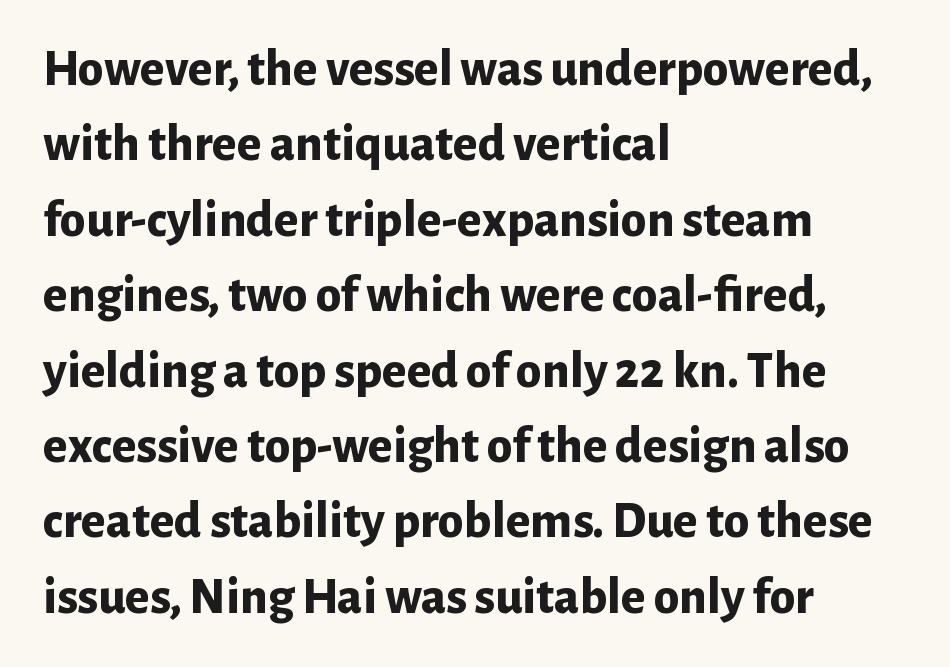
Q: Is the text bold? A: Yes.
Q: Is the text italic (slanted)? A: No, it is upright.
Q: Is the typeface a serif or a sans-serif typeface? A: Sans-serif.
Q: Is the text underlined? A: No.
Q: How is the paragraph aligned? A: Left-aligned.
Q: Is the spacing between letters normal or unusually wide? A: Normal.
Q: Is the spacing between lines tight, normal or loose? A: Normal.
Q: Width (condensed, normal, or wide)? A: Normal.
Q: Stroke contrast? A: Low.
Q: x-height? A: Medium.
Q: Monospaced? A: No.
